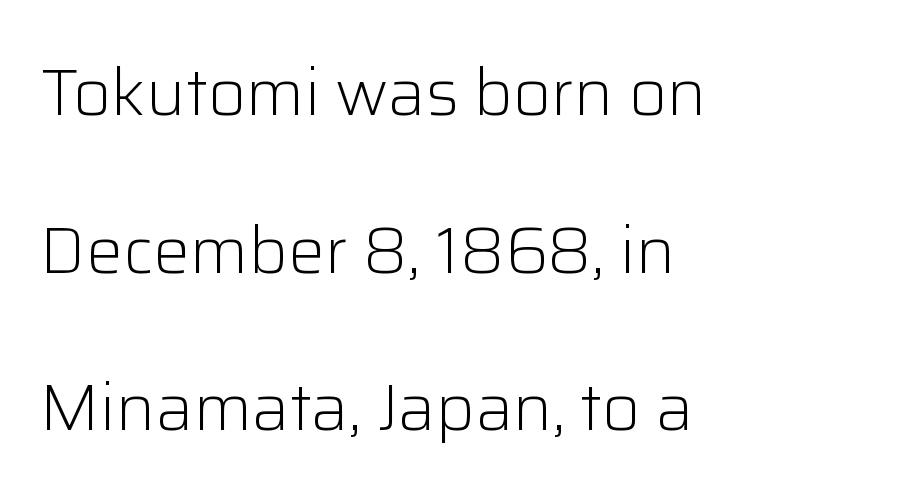
Q: Is the text bold? A: No.
Q: Is the text italic (slanted)? A: No, it is upright.
Q: Is the typeface a serif or a sans-serif typeface? A: Sans-serif.
Q: Is the text underlined? A: No.
Q: How is the paragraph aligned? A: Left-aligned.
Q: Is the spacing between letters normal or unusually wide? A: Normal.
Q: Is the spacing between lines tight, normal or loose? A: Loose.
Q: Width (condensed, normal, or wide)? A: Normal.
Q: Stroke contrast? A: Low.
Q: x-height? A: Medium.
Q: Monospaced? A: No.
